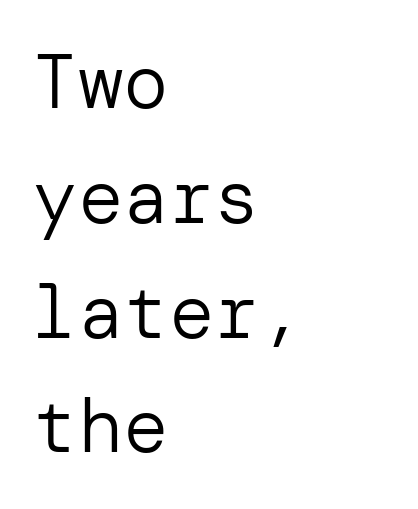
{"serif": "no", "italic": "no", "bold": "no", "weight": "regular", "width": "normal", "stroke_contrast": "low", "x_height": "medium", "underline": "no", "align": "left", "line_spacing": "normal", "line_spacing_ratio": 1.51, "letter_spacing": "normal", "letter_spacing_em": 0.0, "glyph_px": 76}
